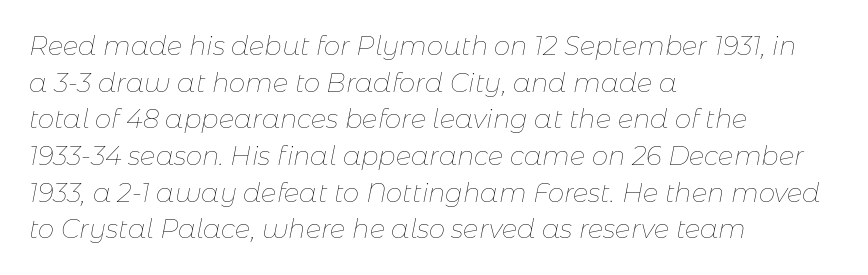
The image shows 26 px text type, italic (leaning right); set left-aligned, normal line spacing (1.41x), normal letter spacing, not underlined.
